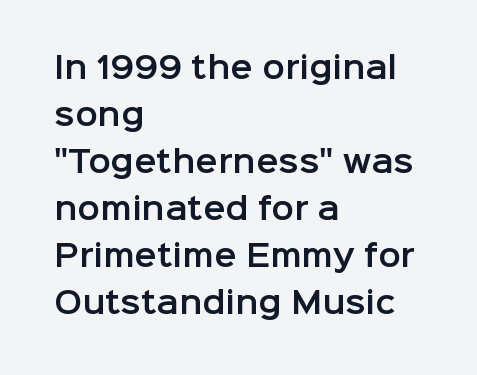
The image shows 30 px sans-serif type, upright; set left-aligned, normal line spacing (1.57x), normal letter spacing, not underlined; low stroke contrast and a medium x-height.
